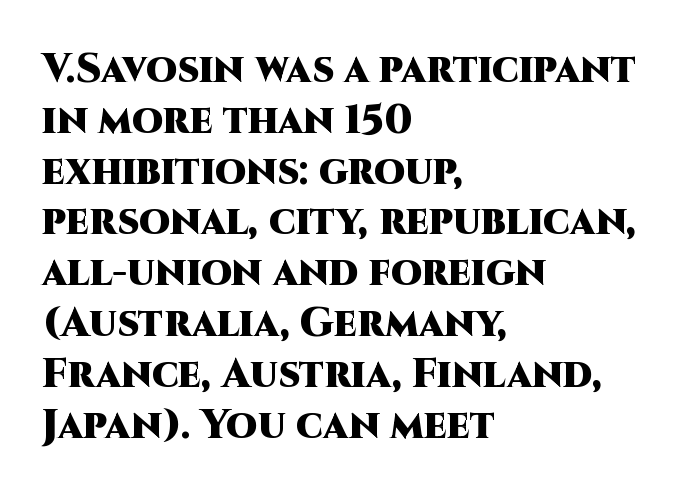
Q: Is the text bold? A: Yes.
Q: Is the text italic (slanted)? A: No, it is upright.
Q: Is the typeface a serif or a sans-serif typeface? A: Sans-serif.
Q: Is the text underlined? A: No.
Q: How is the paragraph aligned? A: Left-aligned.
Q: Is the spacing between letters normal or unusually wide? A: Normal.
Q: Is the spacing between lines tight, normal or loose? A: Normal.
Q: Width (condensed, normal, or wide)? A: Normal.
Q: Stroke contrast? A: High.
Q: x-height? A: Large.
Q: Monospaced? A: No.
